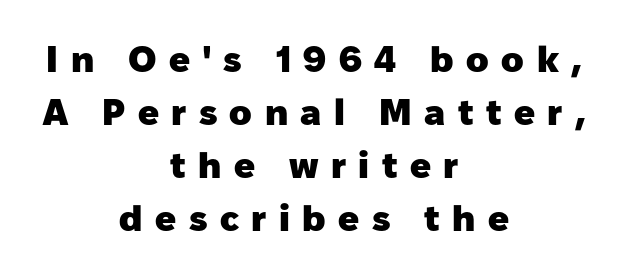
Q: Is the text bold? A: Yes.
Q: Is the text italic (slanted)? A: No, it is upright.
Q: Is the typeface a serif or a sans-serif typeface? A: Sans-serif.
Q: Is the text underlined? A: No.
Q: How is the paragraph aligned? A: Centered.
Q: Is the spacing between letters normal or unusually wide? A: Unusually wide.
Q: Is the spacing between lines tight, normal or loose? A: Normal.
Q: Width (condensed, normal, or wide)? A: Normal.
Q: Stroke contrast? A: Low.
Q: x-height? A: Medium.
Q: Monospaced? A: No.
